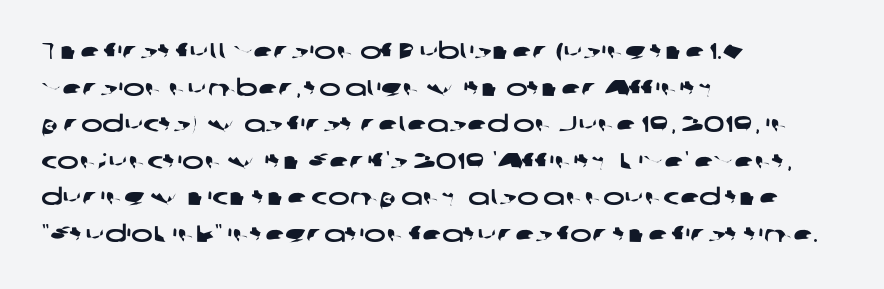
{"underline": "no", "align": "left", "line_spacing": "normal", "line_spacing_ratio": 1.59, "letter_spacing": "normal", "letter_spacing_em": 0.0, "glyph_px": 23}
